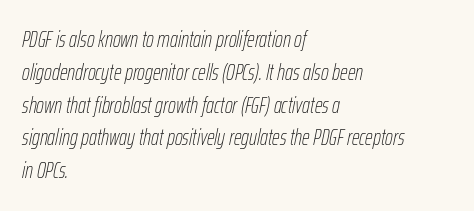
The image shows 22 px text type, italic (leaning right); set left-aligned, normal line spacing (1.49x), normal letter spacing, not underlined.
